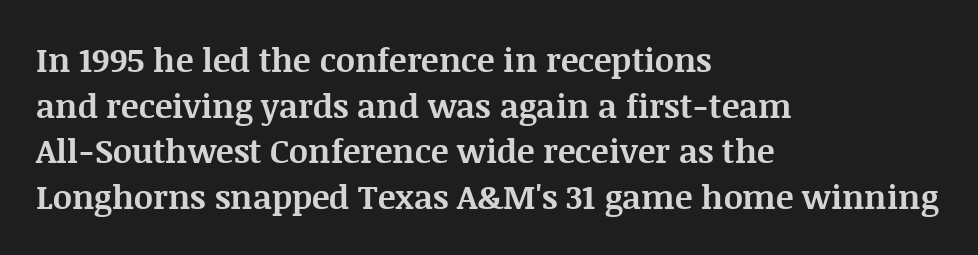
Q: Is the text bold? A: Yes.
Q: Is the text italic (slanted)? A: No, it is upright.
Q: Is the typeface a serif or a sans-serif typeface? A: Serif.
Q: Is the text underlined? A: No.
Q: How is the paragraph aligned? A: Left-aligned.
Q: Is the spacing between letters normal or unusually wide? A: Normal.
Q: Is the spacing between lines tight, normal or loose? A: Normal.
Q: Width (condensed, normal, or wide)? A: Normal.
Q: Stroke contrast? A: Medium.
Q: x-height? A: Large.
Q: Monospaced? A: No.
